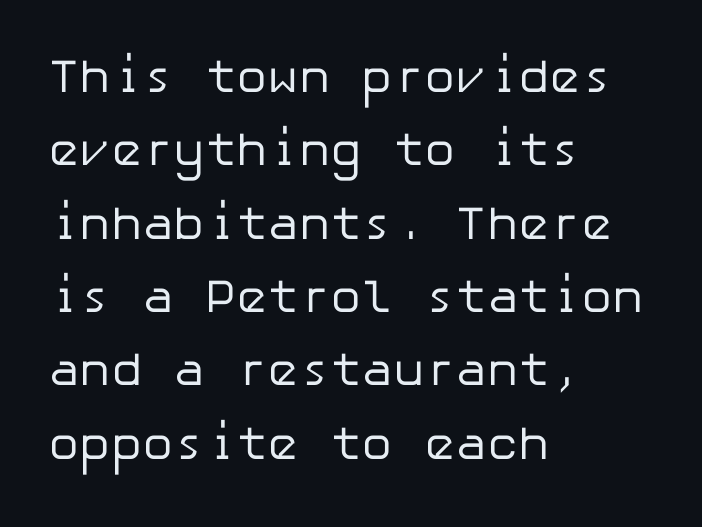
{"serif": "no", "italic": "no", "bold": "no", "weight": "regular", "width": "normal", "stroke_contrast": "low", "x_height": "medium", "underline": "no", "align": "left", "line_spacing": "normal", "line_spacing_ratio": 1.56, "letter_spacing": "normal", "letter_spacing_em": 0.0, "glyph_px": 47}
